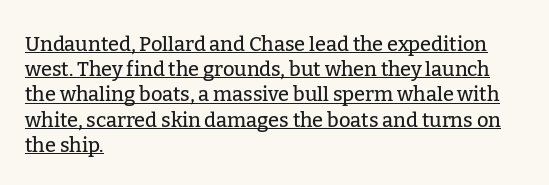
{"italic": "no", "underline": "yes", "align": "left", "line_spacing": "normal", "line_spacing_ratio": 1.26, "letter_spacing": "normal", "letter_spacing_em": 0.0, "glyph_px": 20}
